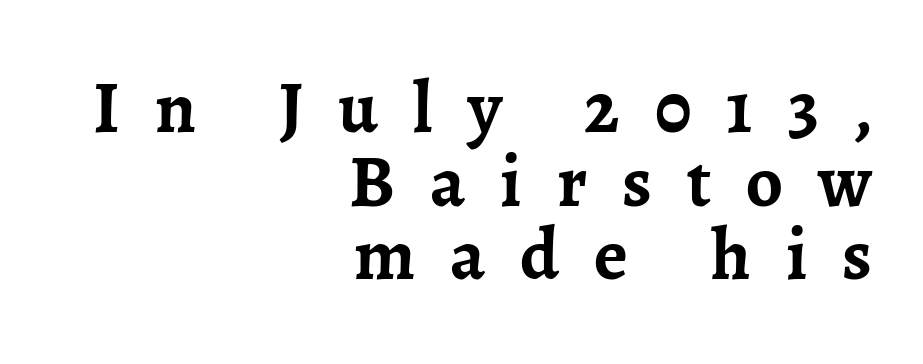
These lines are composed in type with serifs. These lines are rendered in a variable-pitch font. Italic? Not at all — the glyphs are vertical. Plain, unruled lines of type. Tracking here is generous; glyphs stand well apart from one another.
